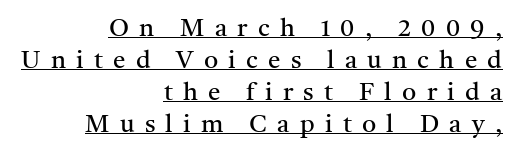
The image shows 25 px text type, upright; set right-aligned, normal line spacing (1.28x), unusually wide letter spacing (+0.41 em), underlined.
